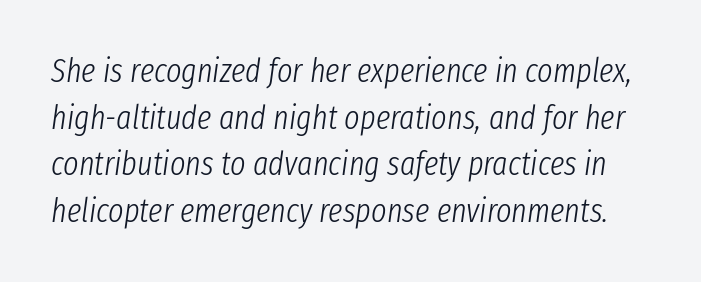
The image shows 33 px light, condensed type, italic (leaning right); set normal line spacing (1.41x), normal letter spacing, not underlined; low stroke contrast and a medium x-height.
